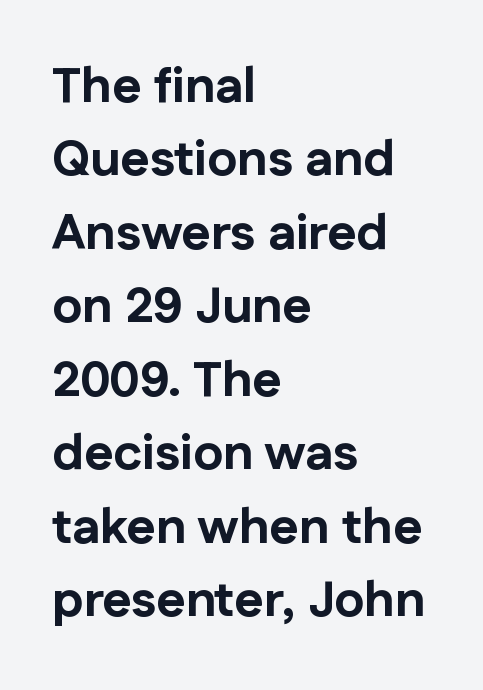
Emphasis by weight is at full strength: bold. In terms of posture, this sample is upright. Descenders are the only things crossing below the line. The glyphs in this specimen are sans serif. The setting favours the left margin, as ordinary paragraphs usually do.
